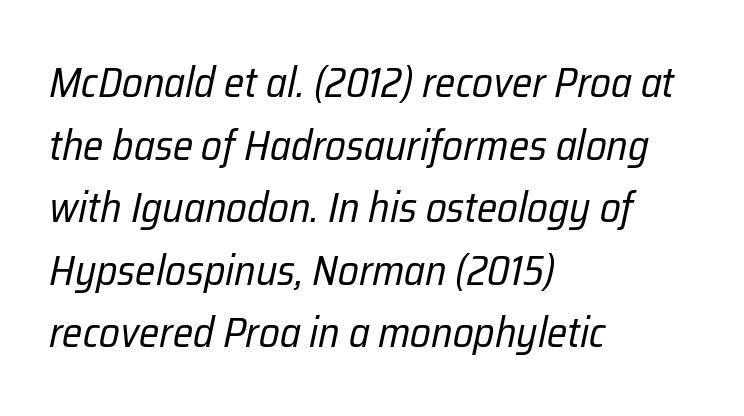
Q: Is the text bold? A: No.
Q: Is the text italic (slanted)? A: Yes, it leans right by about 12 degrees.
Q: Is the text underlined? A: No.
Q: How is the paragraph aligned? A: Left-aligned.
Q: Is the spacing between letters normal or unusually wide? A: Normal.
Q: Is the spacing between lines tight, normal or loose? A: Normal.
Q: Width (condensed, normal, or wide)? A: Condensed.
Q: Stroke contrast? A: Low.
Q: x-height? A: Medium.
Q: Monospaced? A: No.
